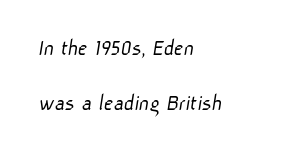
Q: Is the text bold? A: No.
Q: Is the text underlined? A: No.
Q: How is the paragraph aligned? A: Left-aligned.
Q: Is the spacing between letters normal or unusually wide? A: Normal.
Q: Is the spacing between lines tight, normal or loose? A: Loose.
